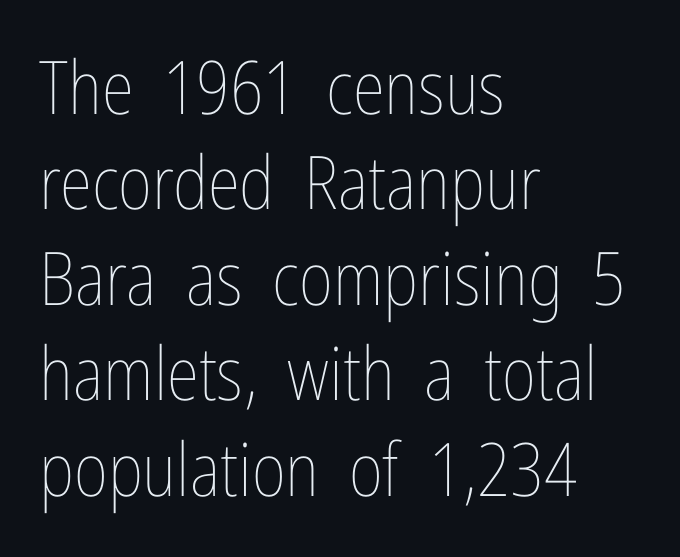
Q: Is the text bold? A: No.
Q: Is the text italic (slanted)? A: No, it is upright.
Q: Is the text underlined? A: No.
Q: How is the paragraph aligned? A: Left-aligned.
Q: Is the spacing between letters normal or unusually wide? A: Normal.
Q: Is the spacing between lines tight, normal or loose? A: Normal.
Q: Width (condensed, normal, or wide)? A: Condensed.
Q: Stroke contrast? A: Low.
Q: x-height? A: Medium.
Q: Monospaced? A: No.
